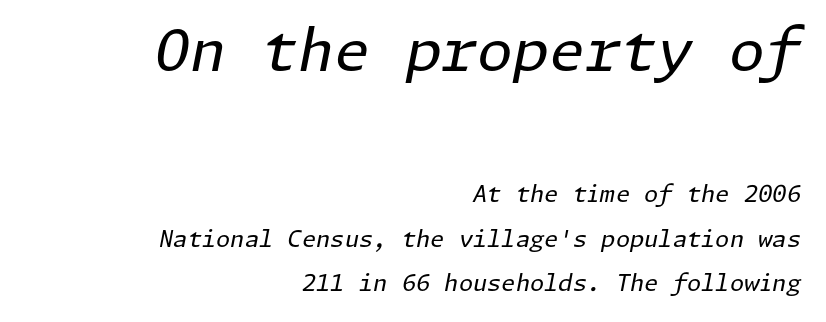
{"italic": "yes", "lean": "right", "slant_degrees": 11, "bold": "no", "weight": "regular", "width": "normal", "stroke_contrast": "low", "x_height": "medium", "underline": "no", "align": "right", "line_spacing": "loose", "line_spacing_ratio": 1.94, "letter_spacing": "normal", "letter_spacing_em": 0.0, "larger_block": "first", "size_ratio": 2.52, "glyph_px": 58}
